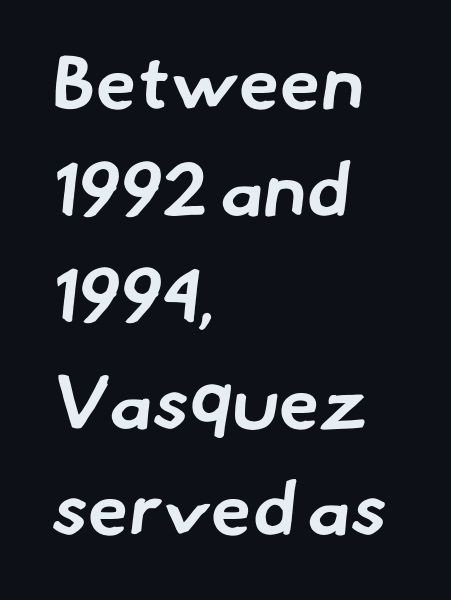
Q: Is the text bold? A: Yes.
Q: Is the typeface a serif or a sans-serif typeface? A: Sans-serif.
Q: Is the text underlined? A: No.
Q: How is the paragraph aligned? A: Left-aligned.
Q: Is the spacing between letters normal or unusually wide? A: Normal.
Q: Is the spacing between lines tight, normal or loose? A: Normal.
Q: Width (condensed, normal, or wide)? A: Normal.
Q: Stroke contrast? A: Low.
Q: x-height? A: Small.
Q: Monospaced? A: No.
